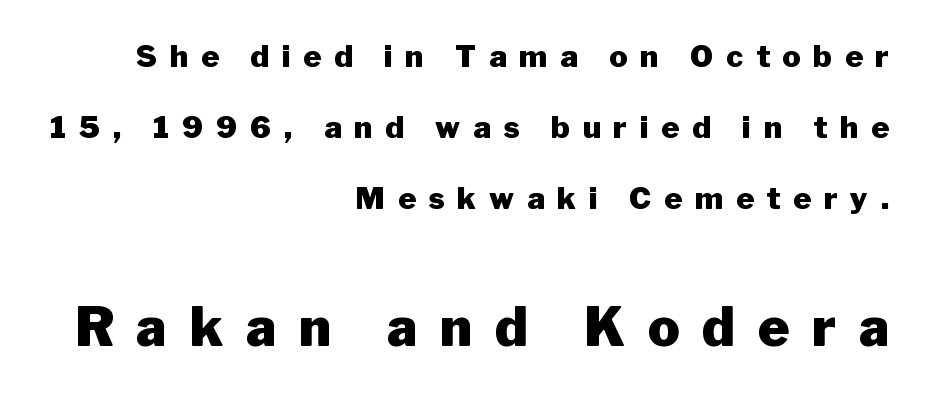
Whoever set this chose breathing room over compactness in the vertical rhythm. The characters look thick and weighty, a clear bold. Each letter keeps its own natural width here, so spacing adapts to shape. These lines were composed using upright roman letters.
